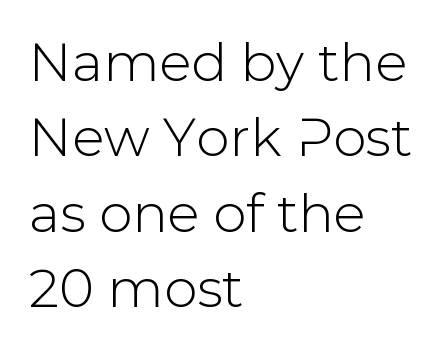
{"serif": "no", "italic": "no", "width": "normal", "stroke_contrast": "low", "x_height": "medium", "monospaced": "no", "underline": "no", "align": "left", "line_spacing": "normal", "line_spacing_ratio": 1.42, "letter_spacing": "normal", "letter_spacing_em": 0.0, "glyph_px": 53}
